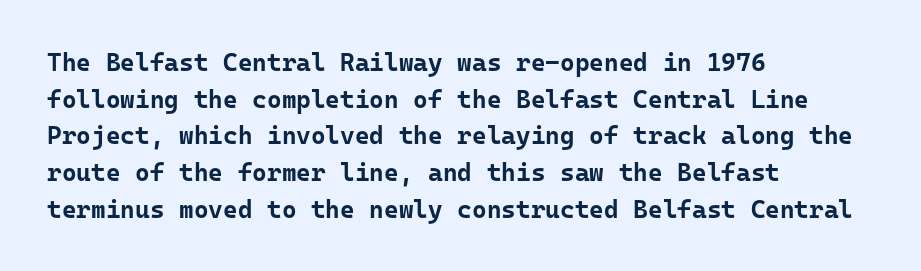
The image shows 25 px bold type, upright; set left-aligned, normal line spacing (1.47x), normal letter spacing, not underlined.
